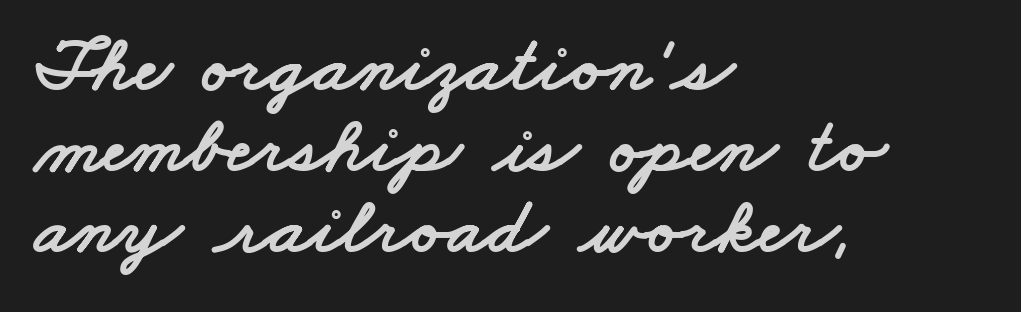
The image shows 80 px wide sans-serif type; set left-aligned, tight line spacing (1.01x), normal letter spacing, not underlined; low stroke contrast and a small x-height.
